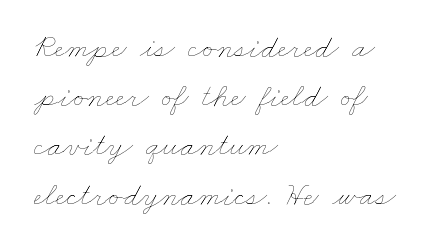
Q: Is the text bold? A: No.
Q: Is the text underlined? A: No.
Q: How is the paragraph aligned? A: Left-aligned.
Q: Is the spacing between letters normal or unusually wide? A: Normal.
Q: Is the spacing between lines tight, normal or loose? A: Normal.
Q: Width (condensed, normal, or wide)? A: Wide.
Q: Stroke contrast? A: Low.
Q: x-height? A: Small.
Q: Monospaced? A: No.
